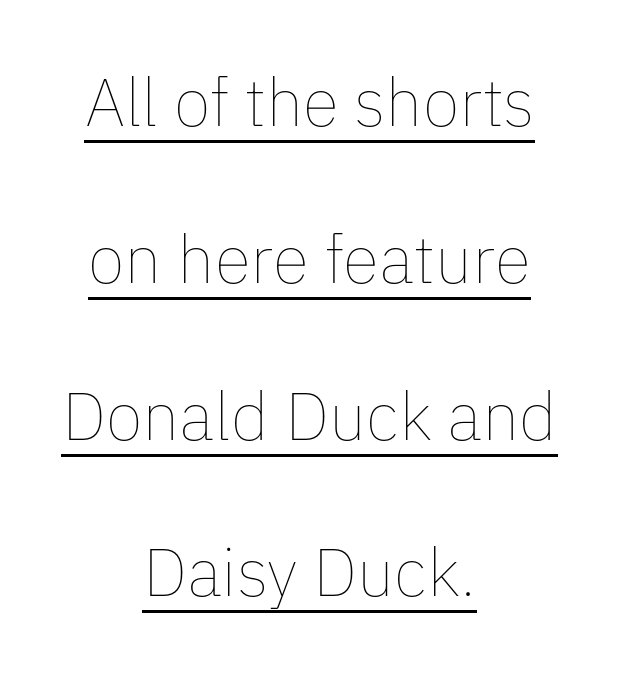
Think standard paragraph weight, or any step lighter than that. Note the varied advance widths — an 'i' is clearly narrower than an 'm'. The rendering keeps characters at their native spacing. How would I describe the line gaps? Wide and relaxed. A rule runs beneath these lines of type. Typeset on center — no edge is straight.
